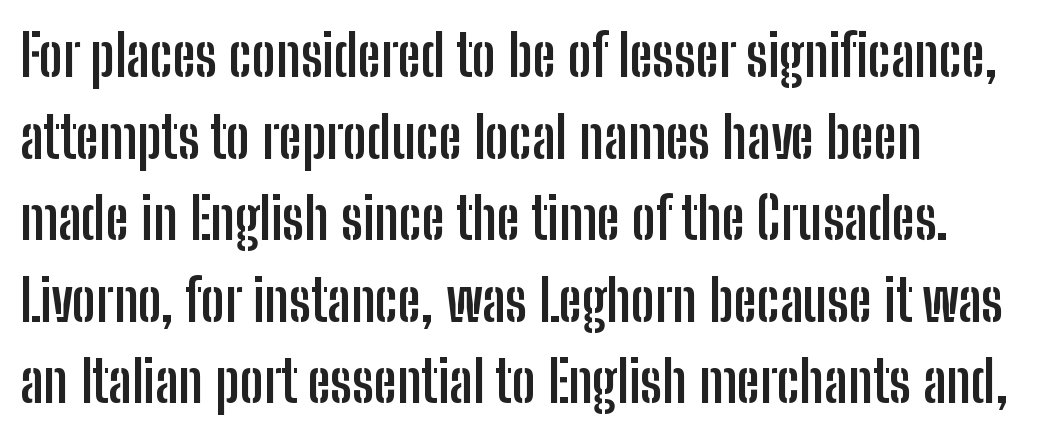
The image shows 57 px semibold, condensed sans-serif type, upright; set left-aligned, normal line spacing (1.43x), normal letter spacing, not underlined; low stroke contrast and a medium x-height.
